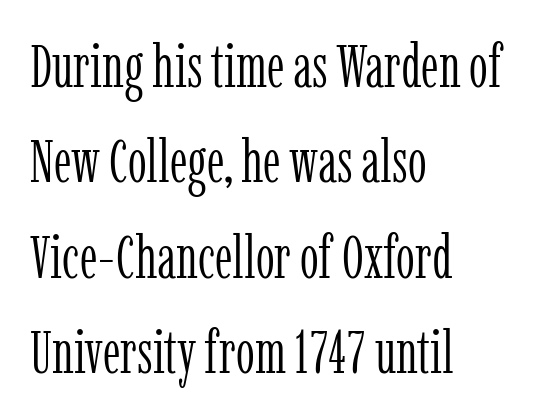
{"serif": "yes", "italic": "no", "bold": "no", "weight": "light", "width": "condensed", "stroke_contrast": "low", "x_height": "medium", "monospaced": "no", "underline": "no", "align": "left", "line_spacing": "normal", "line_spacing_ratio": 1.59, "letter_spacing": "normal", "letter_spacing_em": 0.0, "glyph_px": 60}
